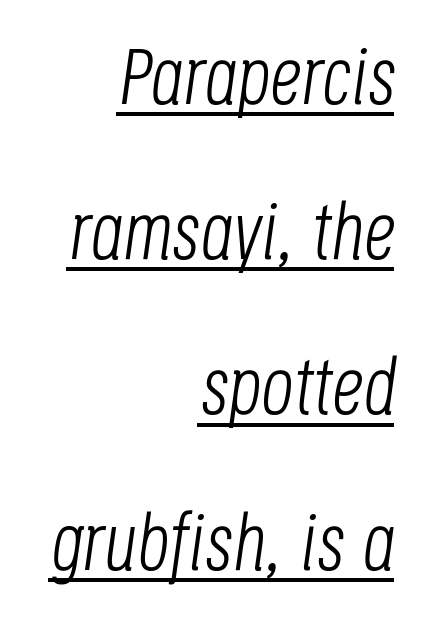
The image shows 80 px light, condensed type, italic (leaning right); set right-aligned, loose line spacing (1.94x), normal letter spacing, underlined; low stroke contrast and a large x-height.
